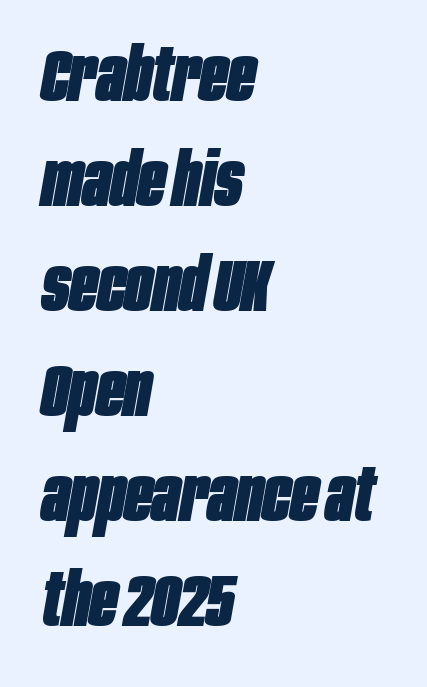
Q: Is the text bold? A: Yes.
Q: Is the text italic (slanted)? A: Yes, it leans right by about 10 degrees.
Q: Is the text underlined? A: No.
Q: How is the paragraph aligned? A: Left-aligned.
Q: Is the spacing between letters normal or unusually wide? A: Normal.
Q: Is the spacing between lines tight, normal or loose? A: Normal.
Q: Width (condensed, normal, or wide)? A: Condensed.
Q: Stroke contrast? A: Low.
Q: x-height? A: Large.
Q: Monospaced? A: No.
